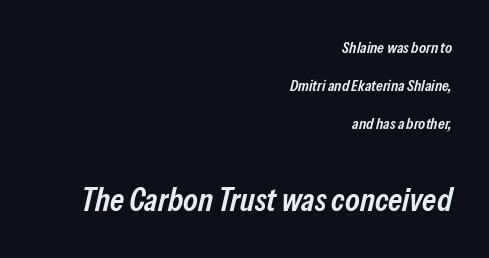
{"italic": "yes", "lean": "right", "slant_degrees": 13, "bold": "semi", "weight": "semibold", "width": "condensed", "stroke_contrast": "low", "x_height": "medium", "monospaced": "no", "underline": "no", "align": "right", "line_spacing": "loose", "line_spacing_ratio": 2.39, "letter_spacing": "normal", "letter_spacing_em": 0.0, "larger_block": "second", "size_ratio": 2.06, "glyph_px": 33}
